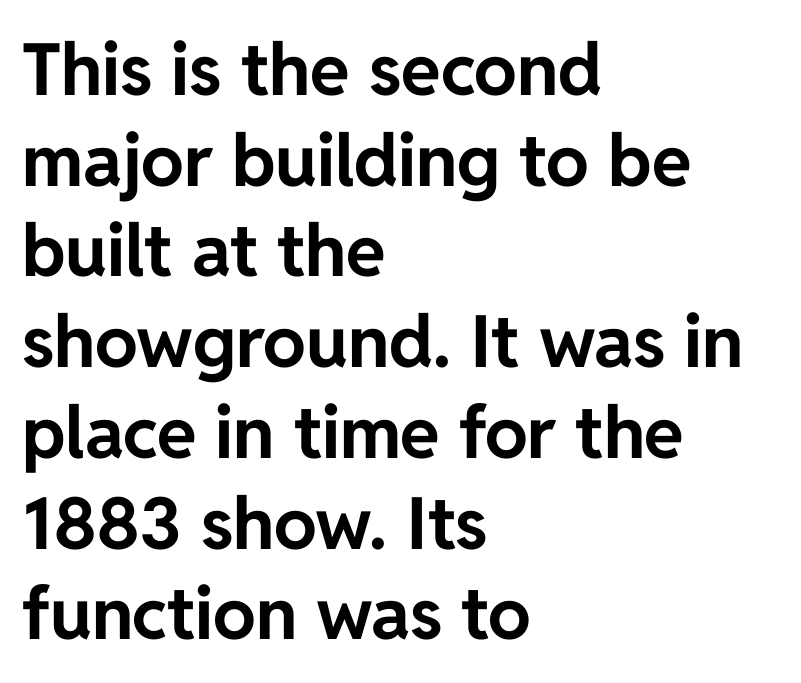
The image shows 72 px bold sans-serif type, upright; set left-aligned, normal line spacing (1.26x), normal letter spacing, not underlined; low stroke contrast and a medium x-height.
